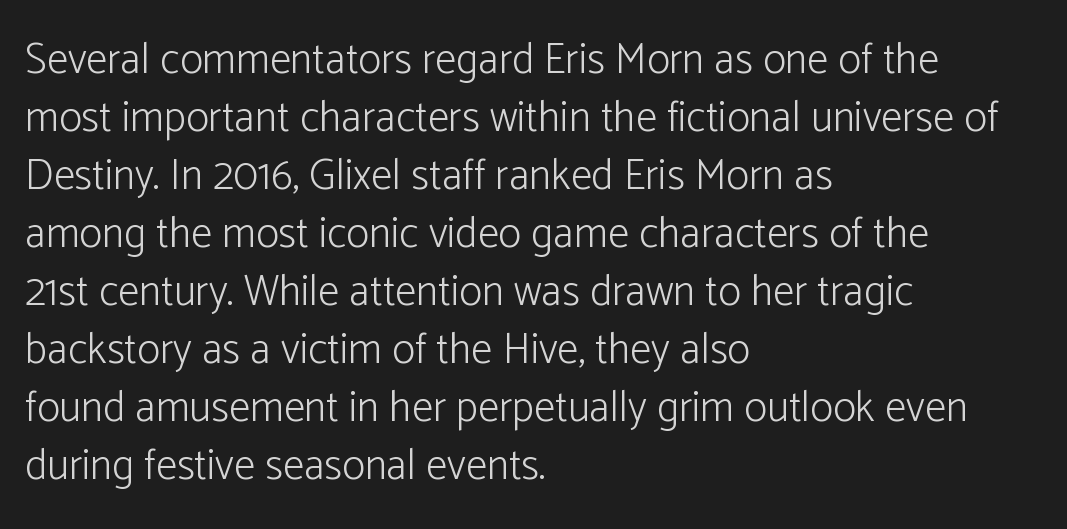
Note the varied advance widths — an 'i' is clearly narrower than an 'm'. Each row of text sits above clean, open space. Students, observe: this is what conventionally led text looks like. In CSS terms this would be text-align: left. The specimen reads as upright at a glance. How are the letters spaced? Ordinarily, with no added tracking.
